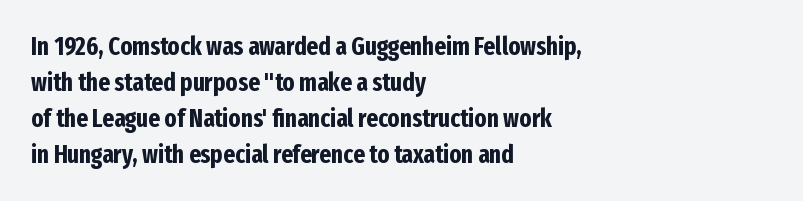
{"italic": "no", "bold": "yes", "underline": "no", "align": "left", "line_spacing": "normal", "line_spacing_ratio": 1.44, "letter_spacing": "normal", "letter_spacing_em": 0.0, "glyph_px": 25}
